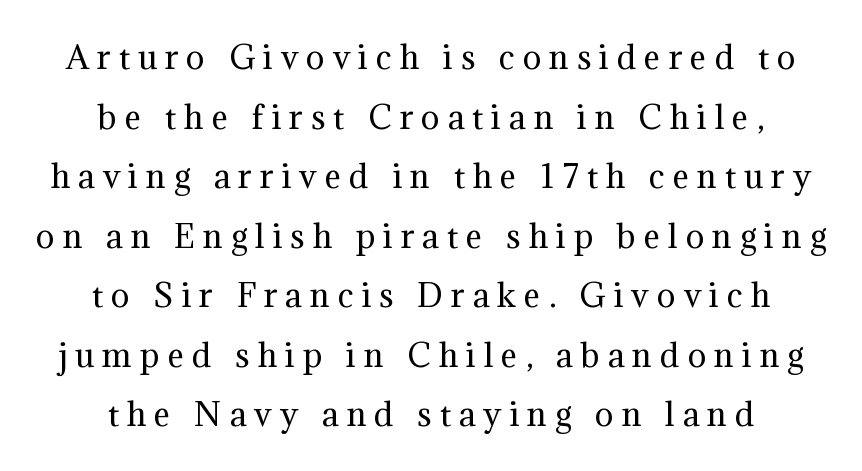
The rendering inserts visible extra space after every character. Proportional: the letters do not fall into vertical columns. No letter is thick-stroked: the sample isn't bold. Lines of text with bare space underneath. The designer dialed line spacing up above the default. Tall strokes in this sample are plumb rather than angled.
